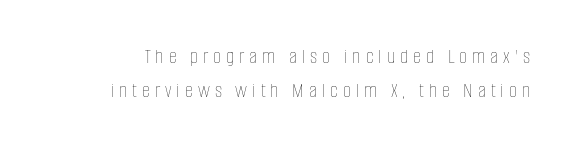
{"italic": "no", "bold": "no", "underline": "no", "line_spacing": "normal", "line_spacing_ratio": 1.54, "letter_spacing": "wide", "letter_spacing_em": 0.23, "glyph_px": 22}
